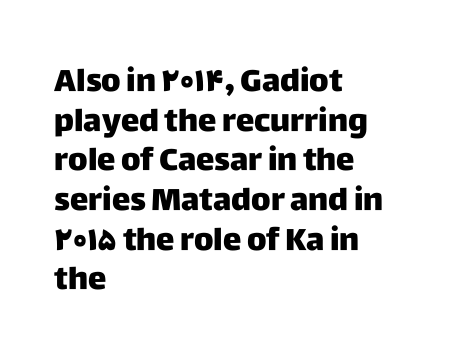
Q: Is the text italic (slanted)? A: No, it is upright.
Q: Is the typeface a serif or a sans-serif typeface? A: Sans-serif.
Q: Is the text underlined? A: No.
Q: How is the paragraph aligned? A: Left-aligned.
Q: Is the spacing between letters normal or unusually wide? A: Normal.
Q: Is the spacing between lines tight, normal or loose? A: Normal.
Q: Width (condensed, normal, or wide)? A: Normal.
Q: Stroke contrast? A: Low.
Q: x-height? A: Large.
Q: Monospaced? A: No.
